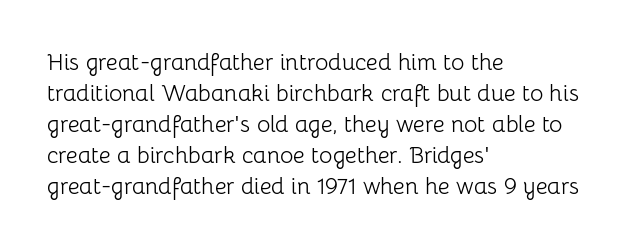
Q: Is the text bold? A: No.
Q: Is the text italic (slanted)? A: No, it is upright.
Q: Is the text underlined? A: No.
Q: How is the paragraph aligned? A: Left-aligned.
Q: Is the spacing between letters normal or unusually wide? A: Normal.
Q: Is the spacing between lines tight, normal or loose? A: Normal.
